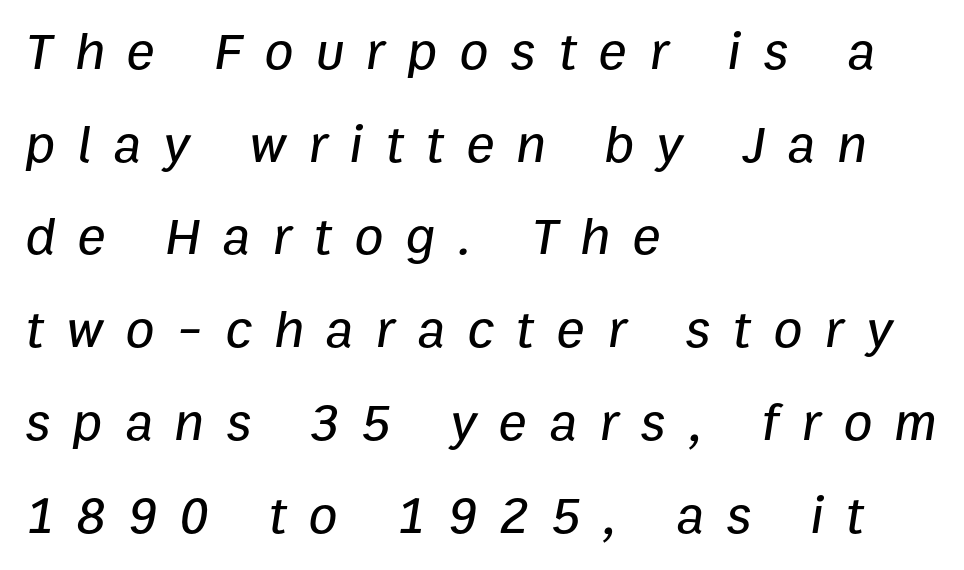
{"italic": "yes", "lean": "right", "slant_degrees": 9, "width": "normal", "stroke_contrast": "low", "x_height": "medium", "monospaced": "no", "underline": "no", "align": "left", "line_spacing_ratio": 1.75, "letter_spacing": "wide", "letter_spacing_em": 0.42, "glyph_px": 53}
